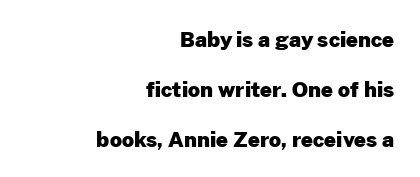
The image shows 21 px bold type, upright; set right-aligned, loose line spacing (2.38x), normal letter spacing, not underlined.
